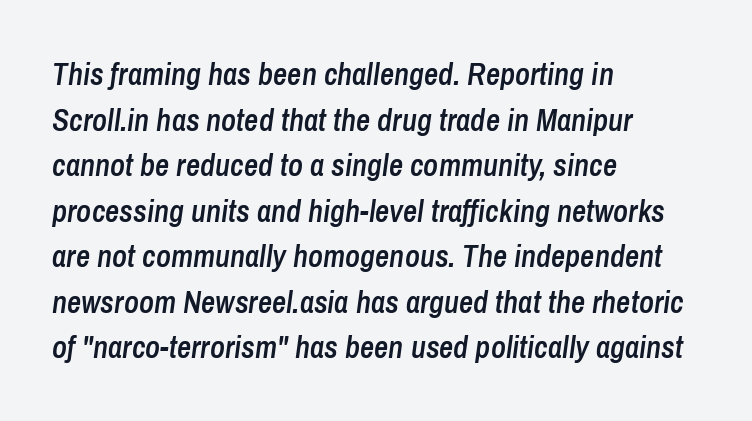
This sample uses an oblique cut, with every glyph tilted off the vertical. The letters advance in unequal steps, a hallmark of proportional type. Stems and bowls a touch heavier than normal — semibold. Caption: multi-line text, flush left, ragged right.
